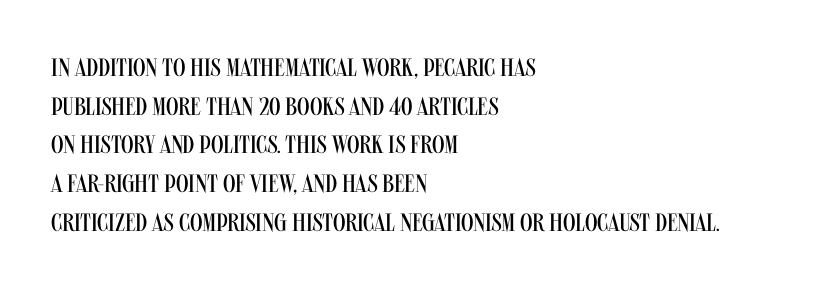
The image shows 25 px text type, upright; set left-aligned, normal line spacing (1.55x), normal letter spacing, not underlined.
